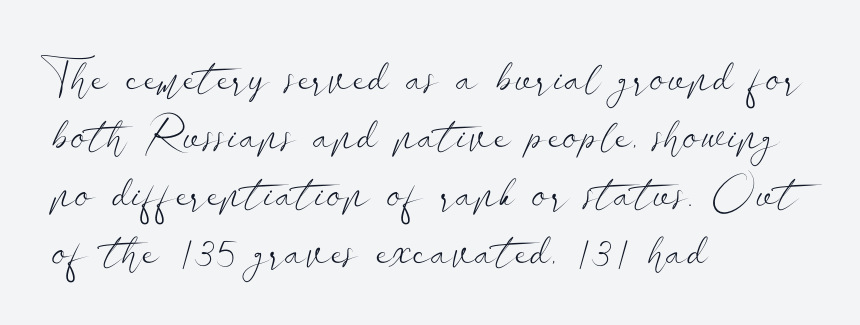
Any mark beneath the type? The region is blank. The paragraph has a hard left edge and a soft right edge. The letters carry no serifs — their stems end cleanly without finishing strokes. The rendering uses natural spacing where letterforms have individual widths. Characters follow at the spacing the type designer built in.
